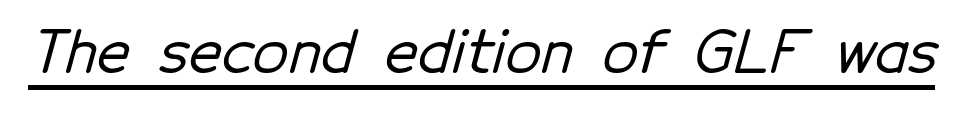
{"serif": "no", "width": "normal", "stroke_contrast": "low", "x_height": "medium", "monospaced": "no", "underline": "yes", "letter_spacing": "normal", "letter_spacing_em": 0.0, "glyph_px": 58}
